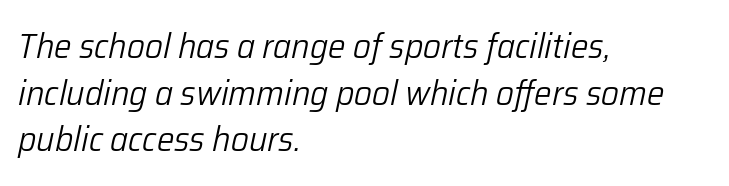
{"italic": "yes", "lean": "right", "slant_degrees": 12, "bold": "no", "weight": "light", "width": "normal", "stroke_contrast": "low", "x_height": "medium", "monospaced": "no", "underline": "no", "align": "left", "line_spacing": "normal", "line_spacing_ratio": 1.33, "letter_spacing": "normal", "letter_spacing_em": 0.0, "glyph_px": 35}
